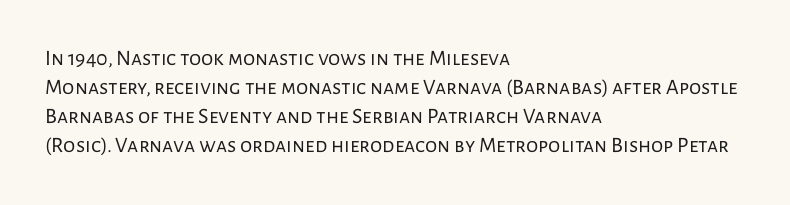
The image shows 22 px text type, upright; set left-aligned, normal line spacing (1.32x), normal letter spacing, not underlined.
